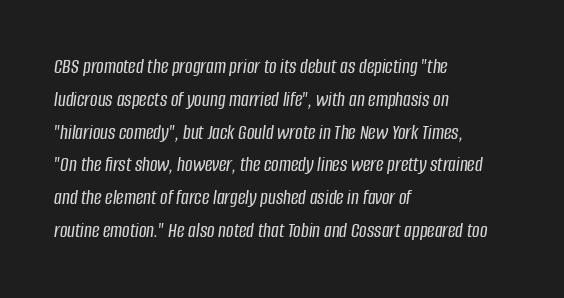
The image shows 21 px text type, italic (leaning right); set left-aligned, normal line spacing (1.56x), normal letter spacing, not underlined.
